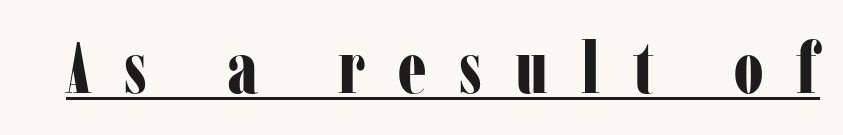
Posture: straight, roman, zero tilt. Each letter keeps its own natural width here, so spacing adapts to shape. Emphasis is given by a line drawn under the lettering. Its strokes are broad and dark, the hallmark of bold type.
